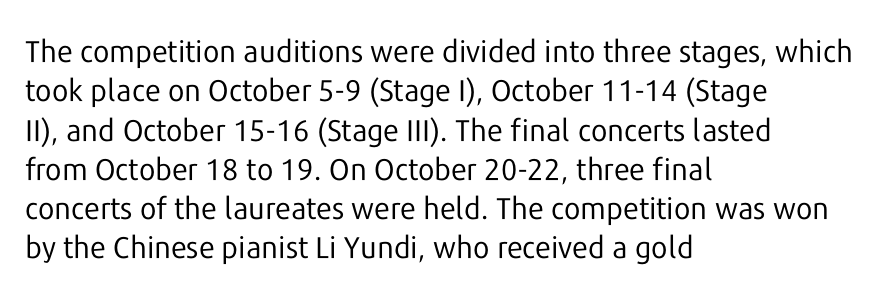
{"serif": "no", "italic": "no", "bold": "no", "weight": "regular", "width": "normal", "stroke_contrast": "low", "x_height": "medium", "monospaced": "no", "underline": "no", "align": "left", "line_spacing": "normal", "line_spacing_ratio": 1.31, "letter_spacing": "normal", "letter_spacing_em": 0.0, "glyph_px": 30}
